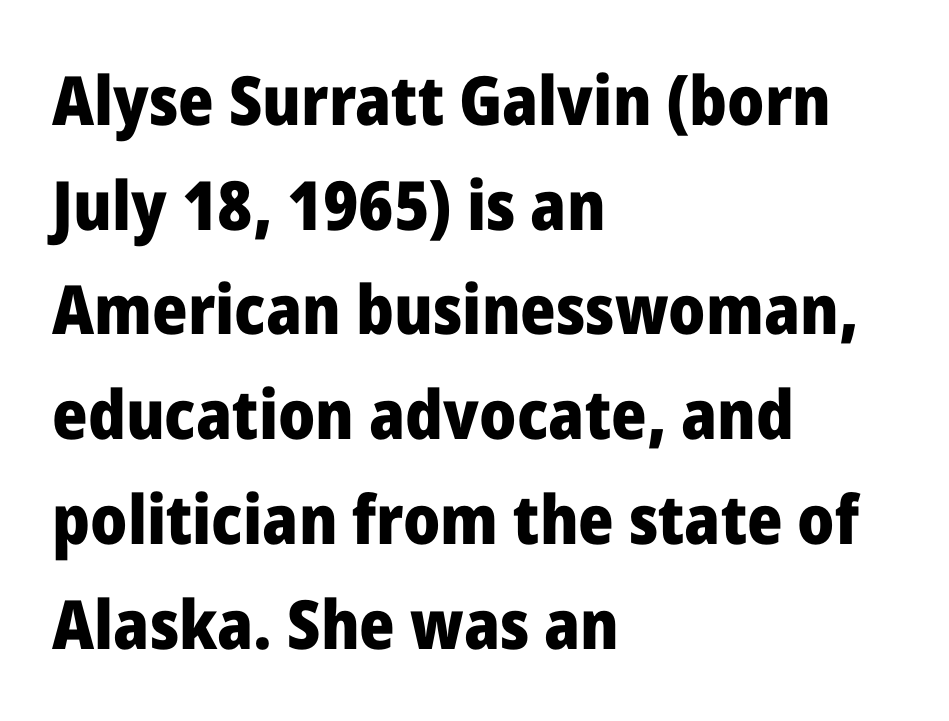
The image shows 68 px heavy sans-serif type, upright; set left-aligned, normal line spacing (1.54x), normal letter spacing, not underlined; low stroke contrast and a medium x-height.
